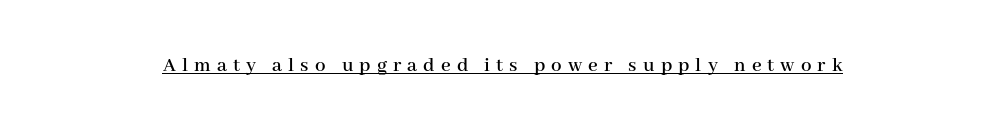
{"italic": "no", "underline": "yes", "letter_spacing": "wide", "letter_spacing_em": 0.29, "glyph_px": 21}
